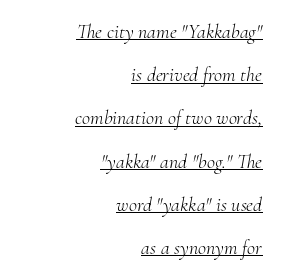
The image shows 20 px text type, italic (leaning right); set right-aligned, loose line spacing (2.16x), normal letter spacing, underlined.
